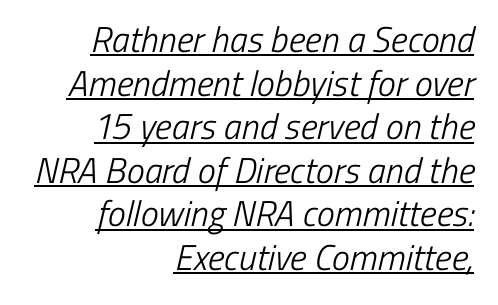
Unbolded letterforms with no extra heft. Caption: lettering with a line underneath. The horizontal fit of the characters is conventional and even. Typographically, this falls in the sans-serif category. Think of a printed novel: that variable character pitch is what you see here.
